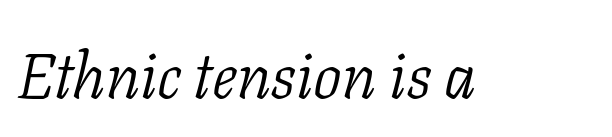
{"serif": "yes", "italic": "yes", "lean": "right", "slant_degrees": 11, "bold": "no", "weight": "light", "width": "normal", "stroke_contrast": "low", "x_height": "medium", "monospaced": "no", "underline": "no", "letter_spacing": "normal", "letter_spacing_em": 0.0, "glyph_px": 64}
